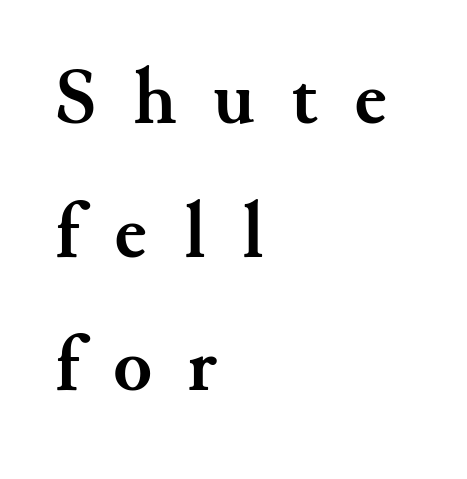
The letters carry serifs — small finishing strokes at the ends of their stems. The setting favours the left margin, as ordinary paragraphs usually do. Words float on clear page, feet unadorned. Is this a fixed-width face? No — the glyphs have proportional, varying widths.
